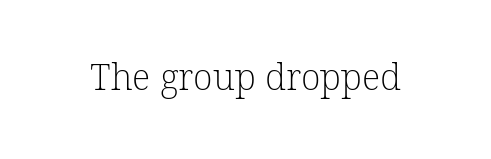
{"serif": "yes", "bold": "no", "weight": "light", "width": "normal", "stroke_contrast": "low", "x_height": "medium", "monospaced": "no", "underline": "no", "letter_spacing": "normal", "letter_spacing_em": 0.0, "glyph_px": 36}
